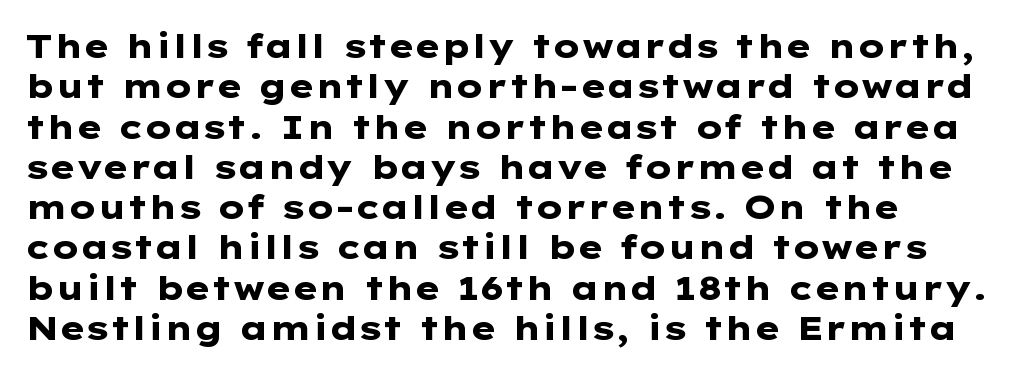
Q: Is the text bold? A: Yes.
Q: Is the text italic (slanted)? A: No, it is upright.
Q: Is the typeface a serif or a sans-serif typeface? A: Sans-serif.
Q: Is the text underlined? A: No.
Q: How is the paragraph aligned? A: Left-aligned.
Q: Is the spacing between letters normal or unusually wide? A: Normal.
Q: Width (condensed, normal, or wide)? A: Wide.
Q: Stroke contrast? A: Low.
Q: x-height? A: Medium.
Q: Monospaced? A: No.
